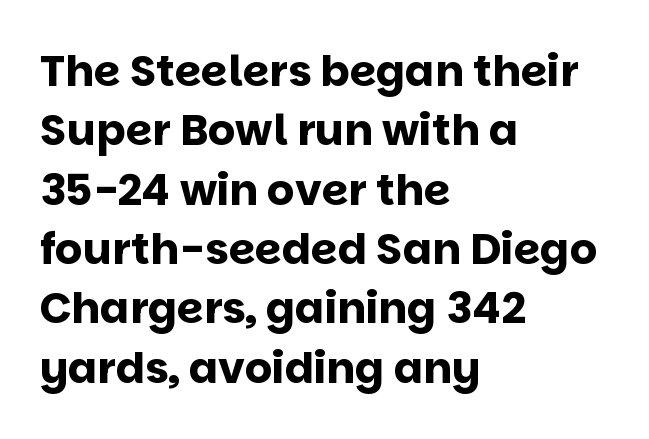
Q: Is the text bold? A: Yes.
Q: Is the text italic (slanted)? A: No, it is upright.
Q: Is the typeface a serif or a sans-serif typeface? A: Sans-serif.
Q: Is the text underlined? A: No.
Q: How is the paragraph aligned? A: Left-aligned.
Q: Is the spacing between letters normal or unusually wide? A: Normal.
Q: Is the spacing between lines tight, normal or loose? A: Normal.
Q: Width (condensed, normal, or wide)? A: Normal.
Q: Stroke contrast? A: Low.
Q: x-height? A: Large.
Q: Monospaced? A: No.
